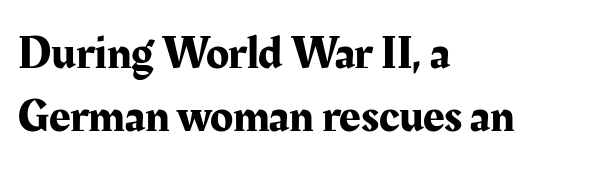
The image shows 47 px serif type, upright; set left-aligned, normal line spacing (1.35x), normal letter spacing, not underlined; medium stroke contrast and a medium x-height.
